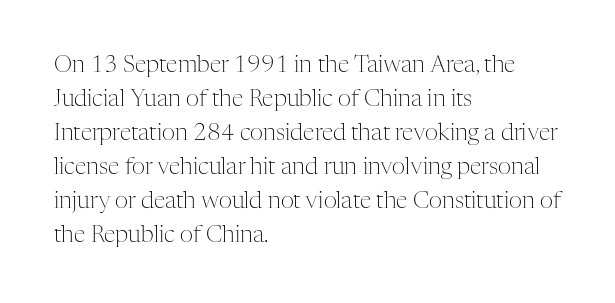
The type sits square on the baseline with zero lean. Stem width sits at or under what a default text font uses. Horizontally, the lines are justified to the leading edge only. This sample keeps an unexceptional amount of space between lines. The space beneath each line is pristine and unruled. There is no visible air inserted between adjacent glyphs.
